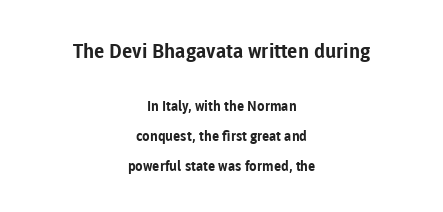
Pretty heavy lettering here — definitely bold. The lettering stays uniformly vertical, giving the passage a roman look. The earlier block is typeset at a bigger size than the later block. The gaps between neighbouring characters are ordinary and unremarkable. Letters rest on an invisible, unmarked baseline. Notice how the passage keeps no hard edge, just a central spine.
